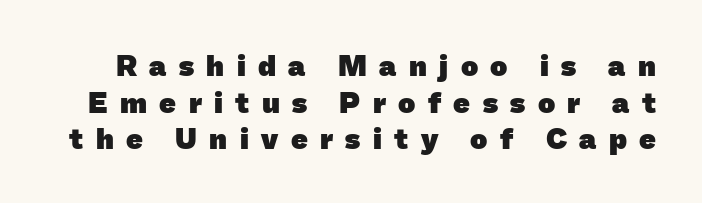
Q: Is the text bold? A: Yes.
Q: Is the typeface a serif or a sans-serif typeface? A: Sans-serif.
Q: Is the text underlined? A: No.
Q: Is the spacing between letters normal or unusually wide? A: Unusually wide.
Q: Is the spacing between lines tight, normal or loose? A: Normal.
Q: Width (condensed, normal, or wide)? A: Normal.
Q: Stroke contrast? A: Low.
Q: x-height? A: Medium.
Q: Monospaced? A: No.
